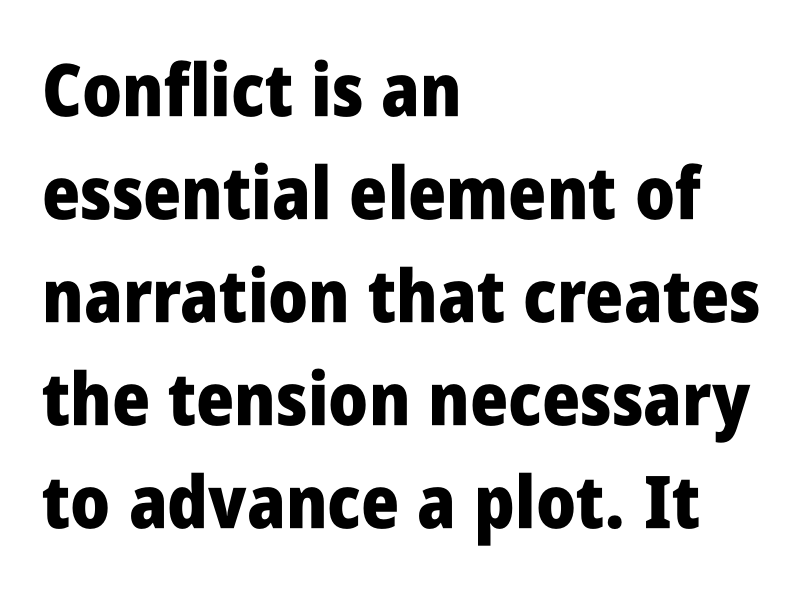
{"serif": "no", "italic": "no", "bold": "yes", "weight": "heavy", "width": "condensed", "stroke_contrast": "low", "x_height": "large", "monospaced": "no", "underline": "no", "align": "left", "line_spacing": "normal", "line_spacing_ratio": 1.41, "letter_spacing": "normal", "letter_spacing_em": 0.0, "glyph_px": 73}
